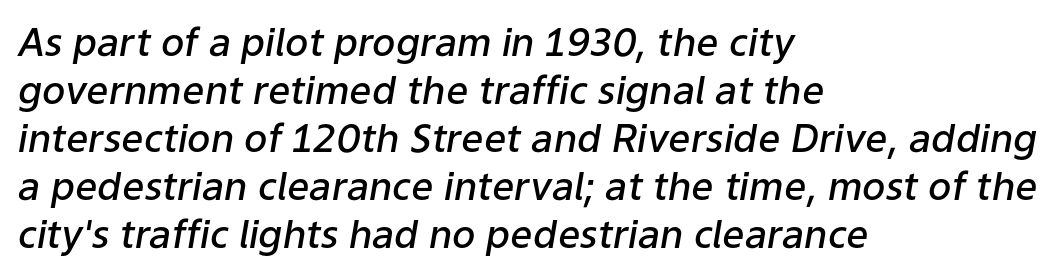
The image shows 39 px semibold type, italic (leaning right); set left-aligned, line spacing 1.23x, normal letter spacing, not underlined; low stroke contrast and a medium x-height.
